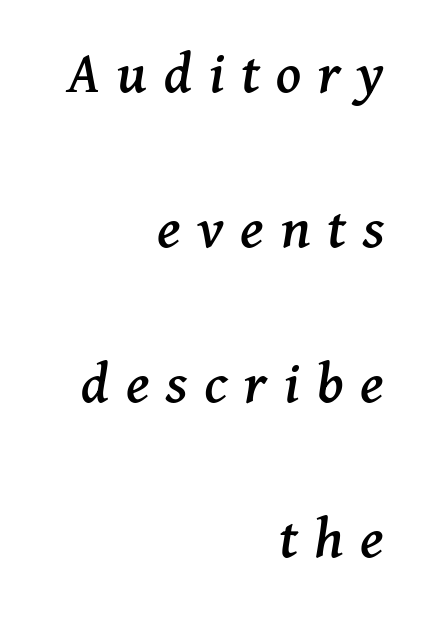
{"serif": "yes", "italic": "yes", "lean": "right", "slant_degrees": 11, "width": "normal", "stroke_contrast": "medium", "x_height": "medium", "monospaced": "no", "underline": "no", "align": "right", "line_spacing": "loose", "line_spacing_ratio": 2.5, "letter_spacing": "wide", "letter_spacing_em": 0.27, "glyph_px": 62}
